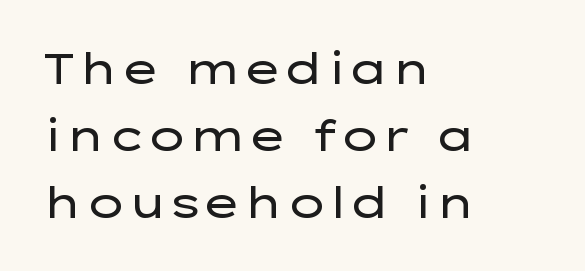
The image shows 43 px regular-weight, wide sans-serif type, upright; set left-aligned, normal line spacing (1.56x), normal letter spacing, not underlined; low stroke contrast and a medium x-height.
